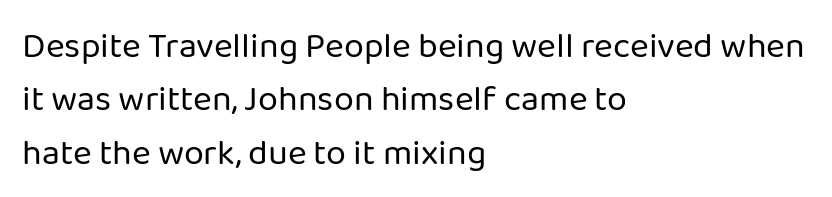
{"serif": "no", "italic": "no", "bold": "no", "weight": "regular", "width": "normal", "stroke_contrast": "low", "x_height": "medium", "monospaced": "no", "underline": "no", "align": "left", "line_spacing": "normal", "line_spacing_ratio": 1.48, "letter_spacing": "normal", "letter_spacing_em": 0.0, "glyph_px": 36}
